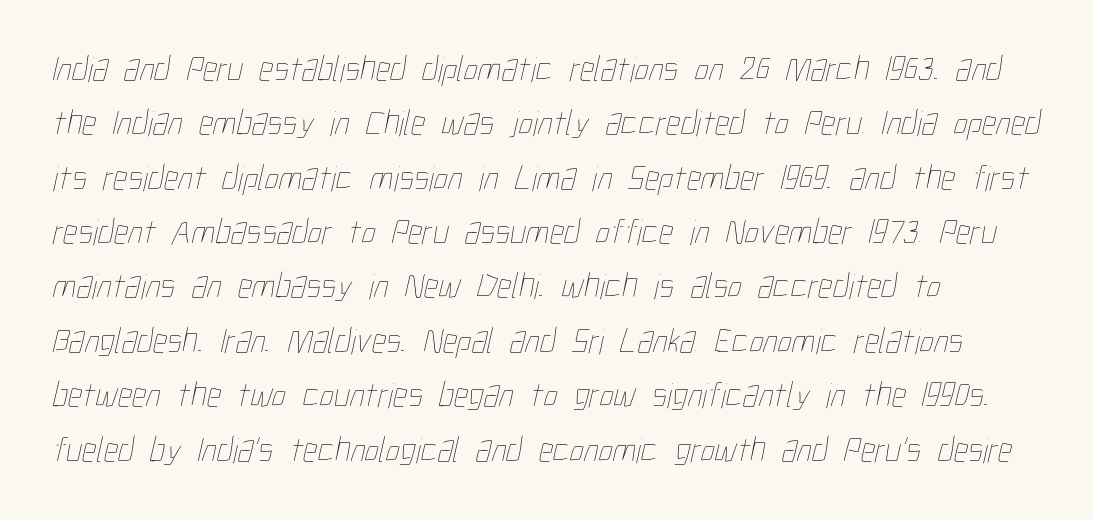
This block has exactly the height ordinary leading produces. Varying glyph widths throughout — classic text-font behaviour. The specimen omits any rule beneath the text block's lines. The lines in this sample share a left origin and differ only in where they stop.
